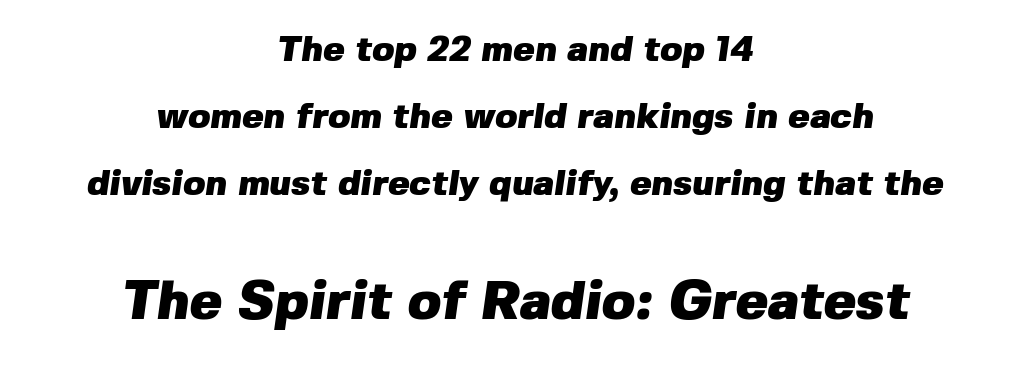
Scale increases going downward across the two blocks. A typesetter would label this face a sans. Compared with a flush-left layout, this one balances lines on the center instead. Heft: maximum for text — a bold.
